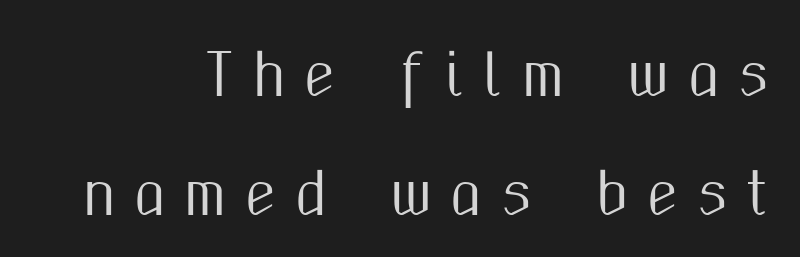
The image shows 57 px condensed sans-serif type, upright; set right-aligned, loose line spacing (2.08x), unusually wide letter spacing (+0.32 em), not underlined; medium stroke contrast and a medium x-height.
